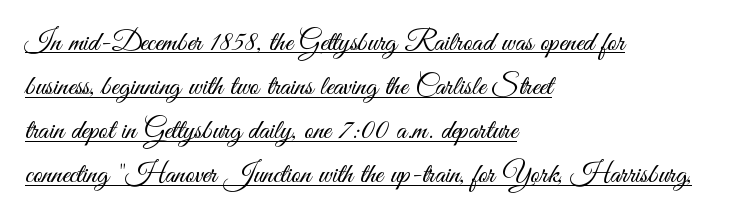
The face used here is proportionally spaced, like ordinary book or web type. Standard letterfit; no display-style spreading of the glyphs. No letter is thick-stroked: the sample isn't bold. The rendered words wear a rule along their underside. These lines are composed in type without serifs.
